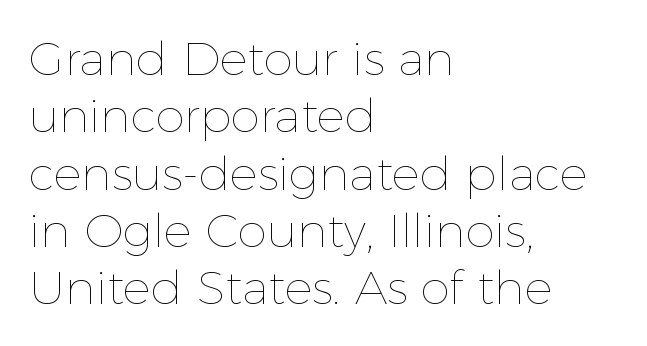
The image shows 47 px thin type, upright; set left-aligned, line spacing 1.22x, normal letter spacing, not underlined; a medium x-height.
